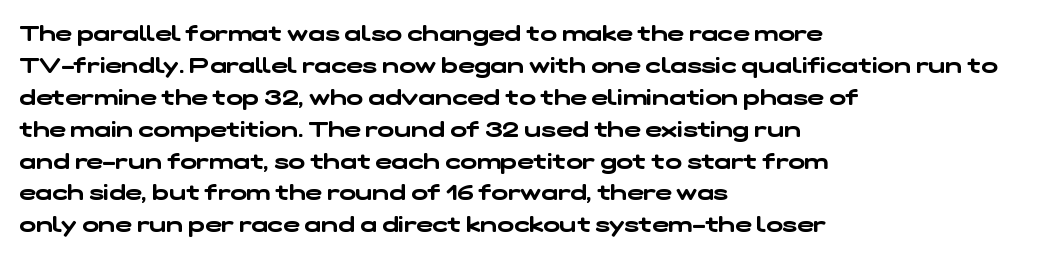
Casual observation: everything's shoved over to the left. Descenders are the only things crossing below the line. The space between consecutive lines is moderate. The letters sit at their default tracking, neither squeezed nor spread.
